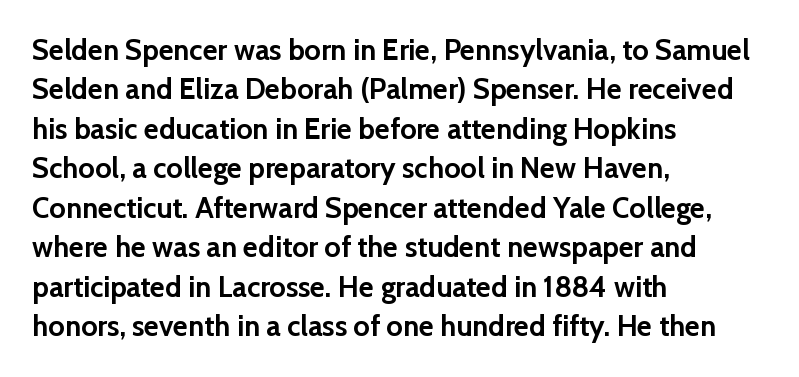
{"serif": "no", "italic": "no", "bold": "yes", "weight": "semibold", "width": "normal", "stroke_contrast": "low", "x_height": "medium", "monospaced": "no", "underline": "no", "align": "left", "line_spacing": "normal", "line_spacing_ratio": 1.36, "letter_spacing": "normal", "letter_spacing_em": 0.0, "glyph_px": 29}
